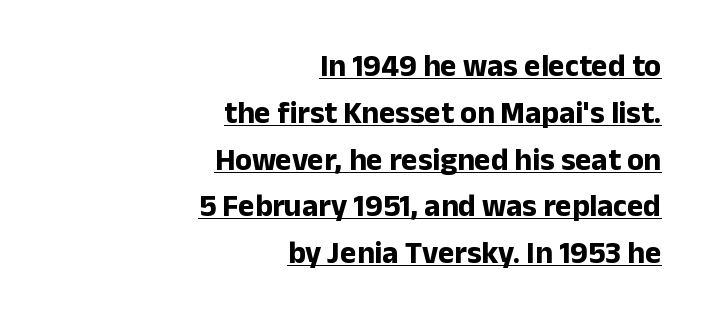
The image shows 31 px bold sans-serif type, upright; set right-aligned, normal line spacing (1.51x), normal letter spacing, underlined; low stroke contrast and a medium x-height.
